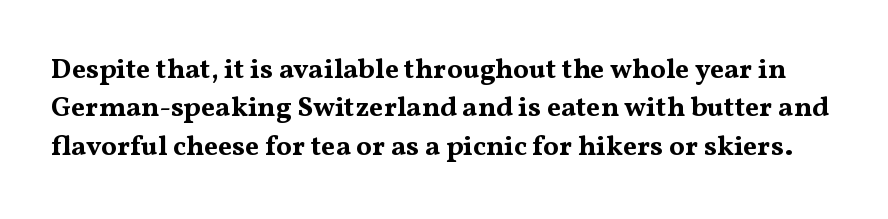
The image shows 28 px bold, wide serif type, upright; set normal line spacing (1.37x), normal letter spacing, not underlined; medium stroke contrast and a medium x-height.
